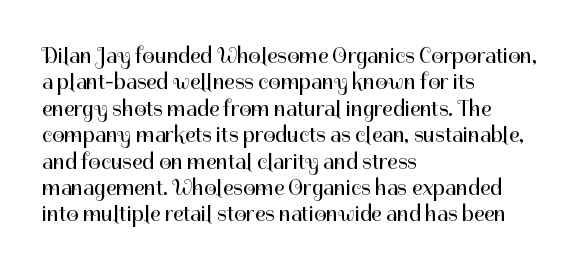
Q: Is the text bold? A: No.
Q: Is the text italic (slanted)? A: No, it is upright.
Q: Is the text underlined? A: No.
Q: How is the paragraph aligned? A: Left-aligned.
Q: Is the spacing between letters normal or unusually wide? A: Normal.
